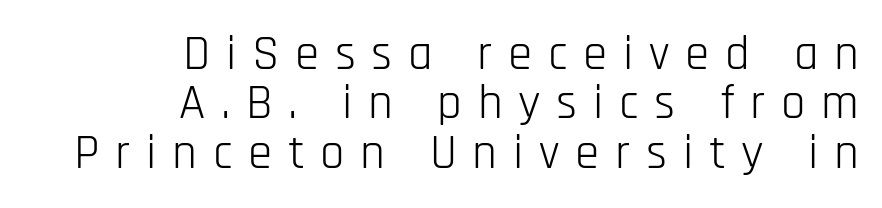
Stroke terminals: plain, sans-serif. It's the straight-up-and-down kind of type. Character widths vary here, with narrow letters taking less room than wide ones. Line ends are locked; line starts wander. The letters look calm and open, with moderate or lighter stems. Clear beneath every line of the passage.
